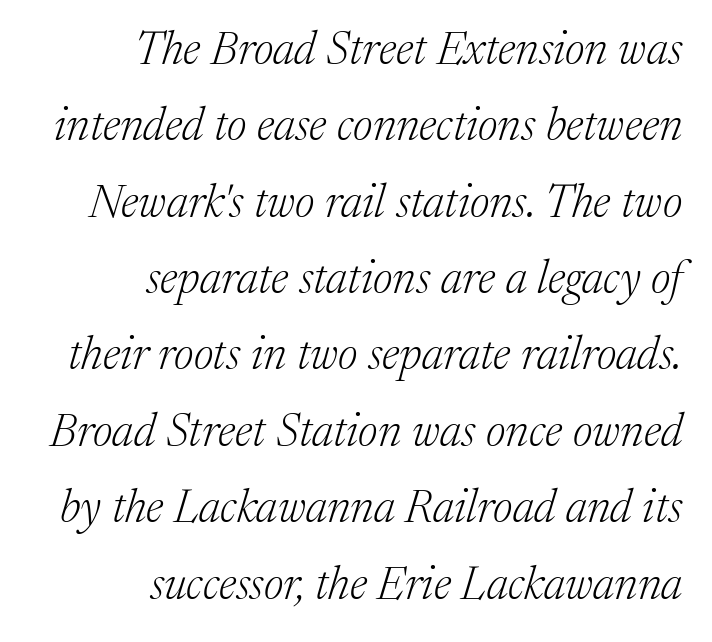
The image shows 46 px light serif type, italic (leaning right); set right-aligned, normal line spacing (1.66x), normal letter spacing, not underlined; medium stroke contrast and a medium x-height.
